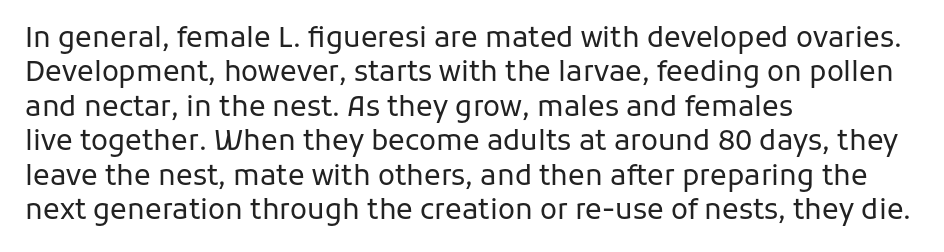
{"serif": "no", "italic": "no", "bold": "no", "weight": "regular", "width": "normal", "stroke_contrast": "low", "x_height": "medium", "monospaced": "no", "underline": "no", "align": "left", "line_spacing_ratio": 1.23, "letter_spacing": "normal", "letter_spacing_em": 0.0, "glyph_px": 28}
